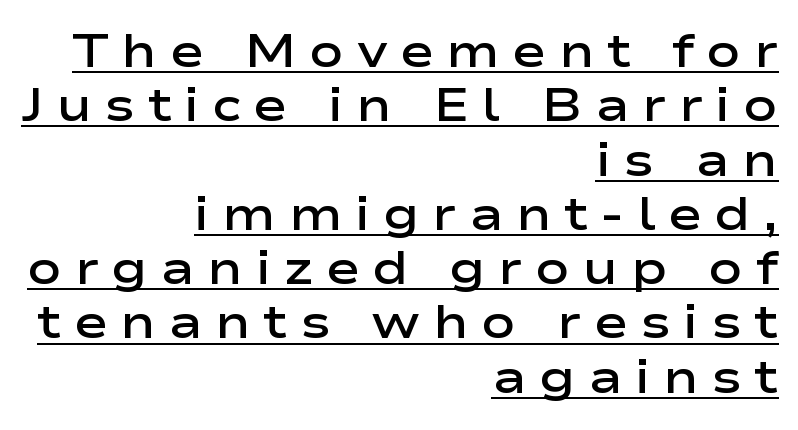
Q: Is the text bold? A: Semi-bold.
Q: Is the text italic (slanted)? A: No, it is upright.
Q: Is the typeface a serif or a sans-serif typeface? A: Sans-serif.
Q: Is the text underlined? A: Yes.
Q: How is the paragraph aligned? A: Right-aligned.
Q: Is the spacing between letters normal or unusually wide? A: Unusually wide.
Q: Width (condensed, normal, or wide)? A: Wide.
Q: Stroke contrast? A: Low.
Q: x-height? A: Medium.
Q: Monospaced? A: No.
